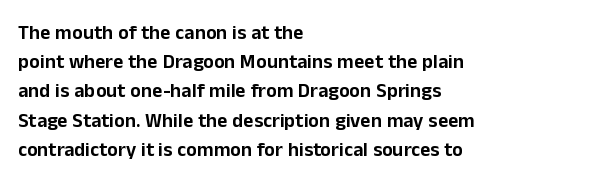
The image shows 20 px text type, upright; set left-aligned, normal line spacing (1.46x), normal letter spacing, not underlined.
